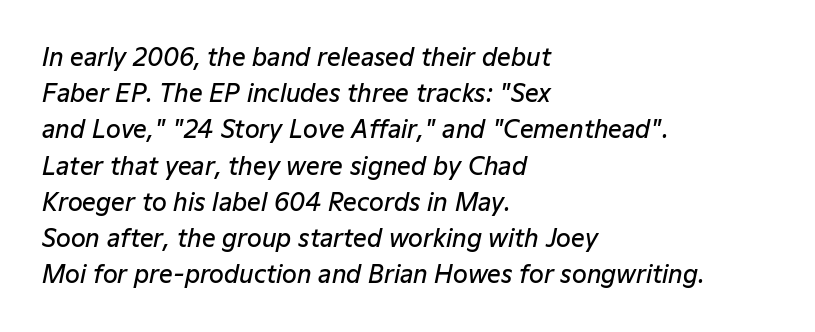
The image shows 24 px text type, italic (leaning right); set left-aligned, normal line spacing (1.51x), normal letter spacing, not underlined.
